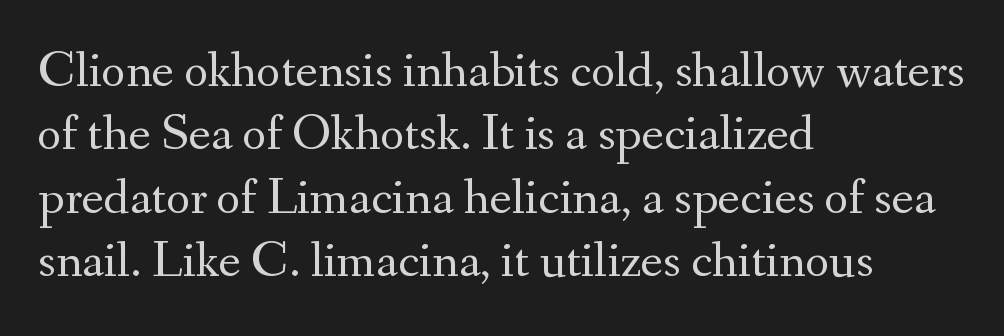
Glance below the letters and you will spot only blank space. Typographically, this falls in the serif category. Rendered with straight, roman letterforms. Is the type heavy? It reads as light-to-regular instead. In CSS terms this would be text-align: left.
